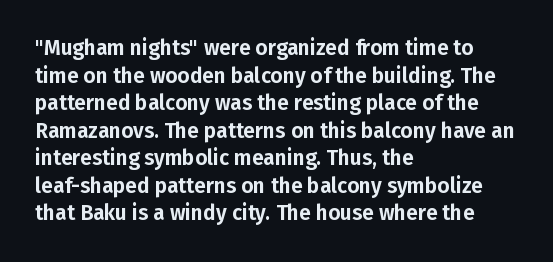
Line starts are locked; line ends wander. Leading matches the norm, producing a regular column. Characters remain perfectly vertical along every line. The area under the type is left untouched. Caption: standard tracking, unaltered.
